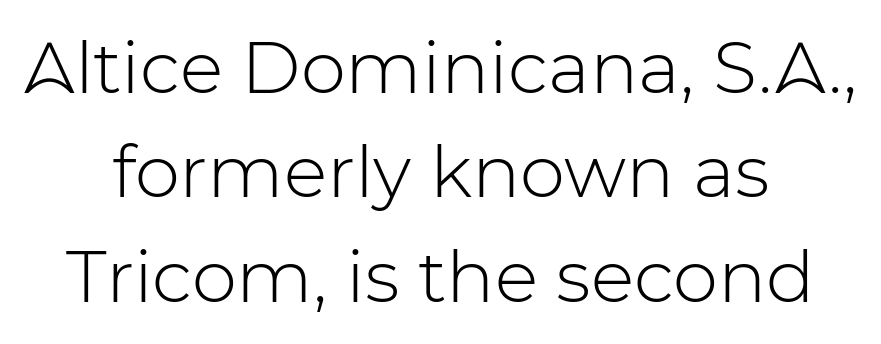
The image shows 72 px light sans-serif type, upright; set centered, normal line spacing (1.45x), normal letter spacing, not underlined; low stroke contrast and a medium x-height.
